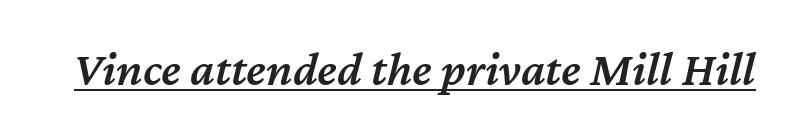
Q: Is the text bold? A: Semi-bold.
Q: Is the text italic (slanted)? A: Yes, it leans right by about 12 degrees.
Q: Is the text underlined? A: Yes.
Q: Is the spacing between letters normal or unusually wide? A: Normal.
Q: Width (condensed, normal, or wide)? A: Normal.
Q: Stroke contrast? A: Medium.
Q: x-height? A: Medium.
Q: Monospaced? A: No.
